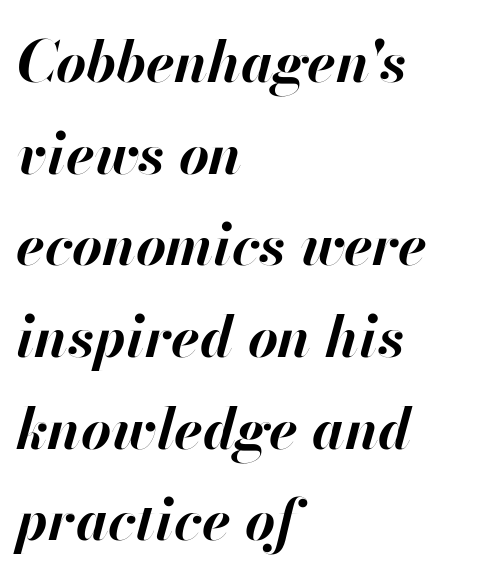
{"italic": "yes", "lean": "right", "slant_degrees": 13, "bold": "yes", "weight": "bold", "width": "normal", "stroke_contrast": "high", "x_height": "small", "monospaced": "no", "underline": "no", "align": "left", "line_spacing": "normal", "line_spacing_ratio": 1.58, "letter_spacing": "normal", "letter_spacing_em": 0.0, "glyph_px": 58}
